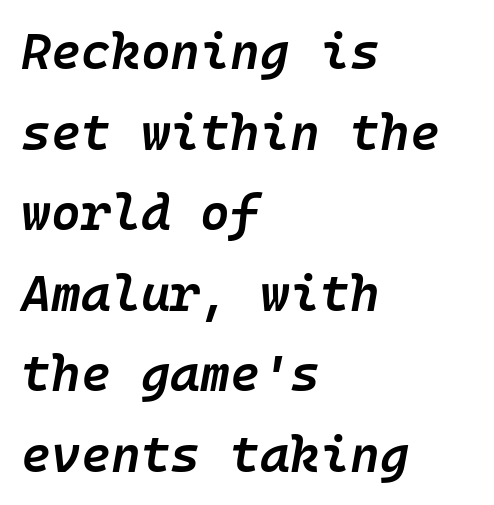
Q: Is the text bold? A: Semi-bold.
Q: Is the text italic (slanted)? A: Yes, it leans right by about 10 degrees.
Q: Is the text underlined? A: No.
Q: How is the paragraph aligned? A: Left-aligned.
Q: Is the spacing between letters normal or unusually wide? A: Normal.
Q: Is the spacing between lines tight, normal or loose? A: Normal.
Q: Width (condensed, normal, or wide)? A: Normal.
Q: Stroke contrast? A: Low.
Q: x-height? A: Medium.
